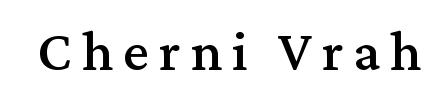
Character widths vary here, with narrow letters taking less room than wide ones. Rule under the text: the space is simply empty. The designer went with a serif here, giving each stem small feet. Posture: vertical.
